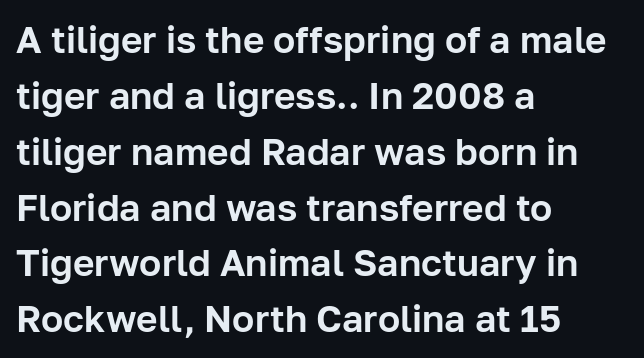
Typographically, this falls in the sans-serif category. Typeset ragged right — the left edge is the straight one. Do the characters align in a grid? No, the font is proportional. In terms of leading, this rendering sits right in the middle. The lettering holds an erect, upright posture throughout. Check under the words: just untouched page.
